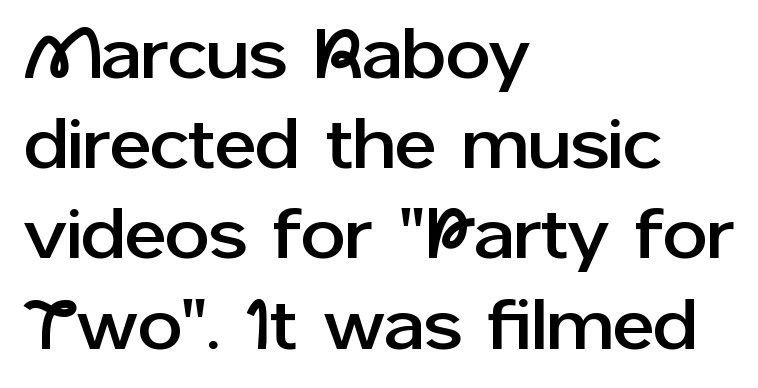
The image shows 71 px sans-serif type, upright; set left-aligned, normal line spacing (1.27x), normal letter spacing, not underlined; low stroke contrast and a medium x-height.
